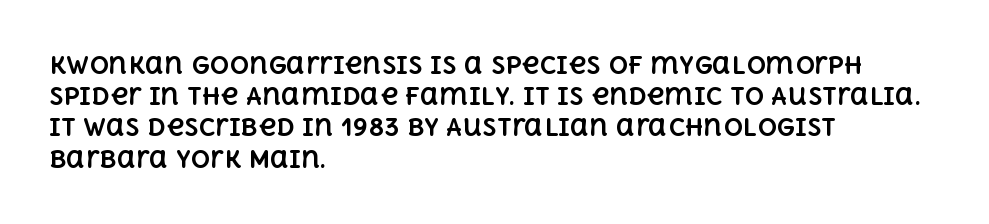
{"italic": "no", "bold": "yes", "underline": "no", "align": "left", "line_spacing": "normal", "line_spacing_ratio": 1.3, "letter_spacing": "normal", "letter_spacing_em": 0.0, "glyph_px": 24}
